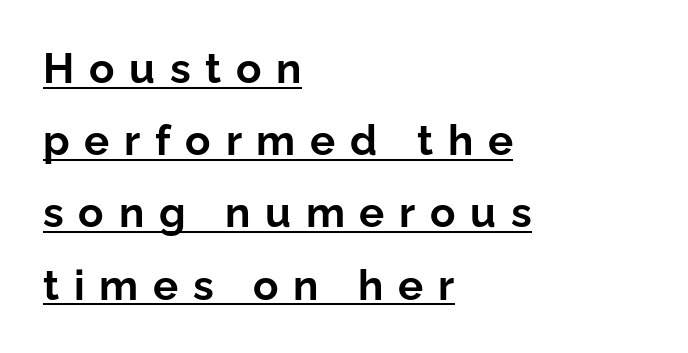
The image shows 42 px bold sans-serif type, upright; set left-aligned, line spacing 1.72x, unusually wide letter spacing (+0.35 em), underlined; low stroke contrast and a medium x-height.
